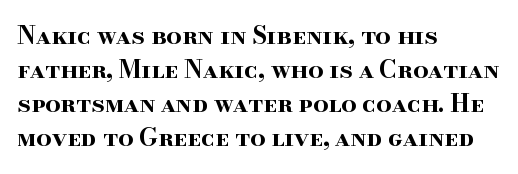
Q: Is the text bold? A: Yes.
Q: Is the text italic (slanted)? A: No, it is upright.
Q: Is the text underlined? A: No.
Q: How is the paragraph aligned? A: Left-aligned.
Q: Is the spacing between letters normal or unusually wide? A: Normal.
Q: Is the spacing between lines tight, normal or loose? A: Normal.
